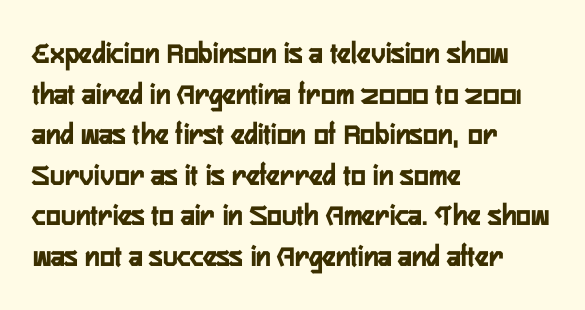
This sample keeps an unexceptional amount of space between lines. These lines are composed in type without serifs. Do the characters align in a grid? No, the font is proportional. Descenders hang freely into open space.
